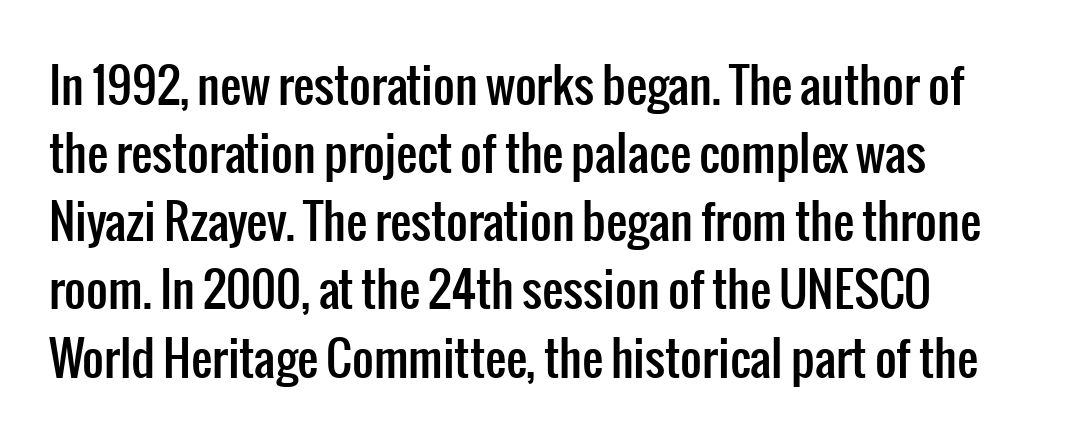
The image shows 47 px condensed sans-serif type, upright; set normal line spacing (1.45x), normal letter spacing, not underlined; low stroke contrast and a medium x-height.
